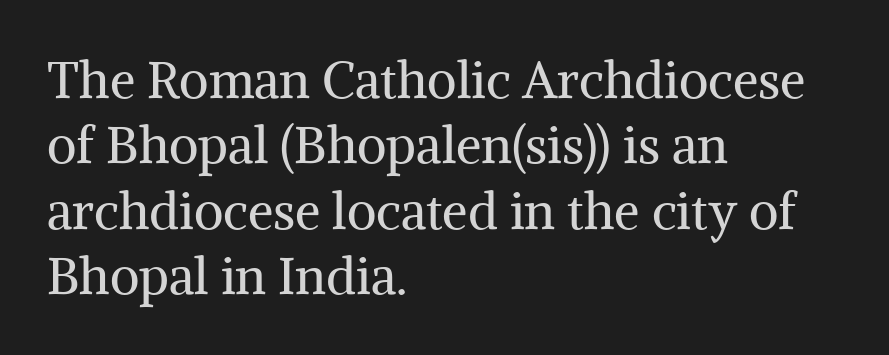
The image shows 51 px regular-weight serif type, upright; set left-aligned, normal line spacing (1.28x), normal letter spacing, not underlined; medium stroke contrast and a medium x-height.
